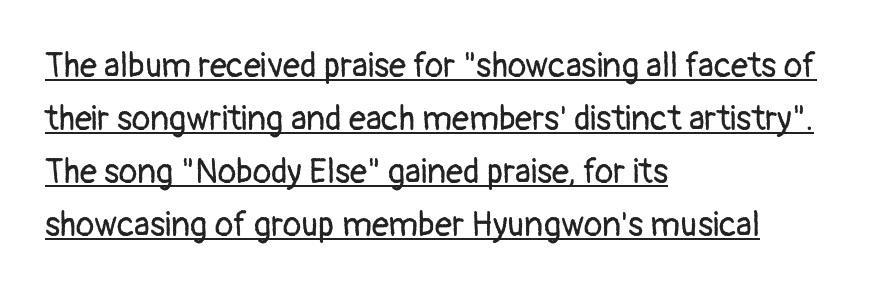
{"serif": "no", "italic": "no", "bold": "no", "weight": "regular", "width": "normal", "stroke_contrast": "low", "x_height": "medium", "monospaced": "no", "underline": "yes", "align": "left", "line_spacing": "normal", "line_spacing_ratio": 1.56, "letter_spacing": "normal", "letter_spacing_em": 0.0, "glyph_px": 34}
